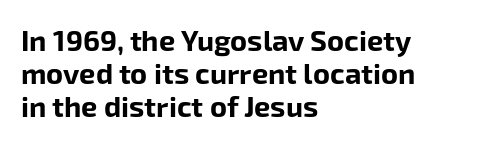
The strokes are fattened all the way to bold. The lettering holds an erect, upright posture throughout. Unlike a traditional serif, this face leaves its strokes unadorned. Letter spacing: default. Decoration check: the copy has no underline. Successive baselines arrive quickly, one right under another.
